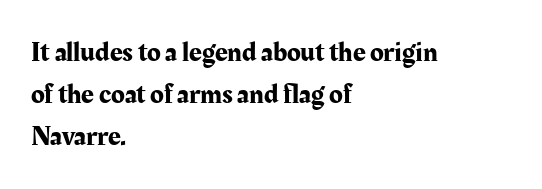
The image shows 28 px serif type, upright; set left-aligned, normal line spacing (1.5x), normal letter spacing, not underlined; medium stroke contrast and a medium x-height.
